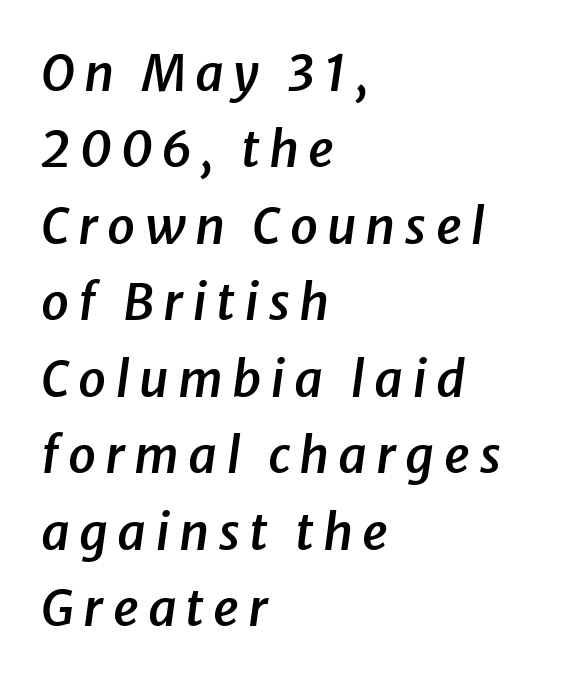
Q: Is the text bold? A: Semi-bold.
Q: Is the text italic (slanted)? A: Yes, it leans right by about 8 degrees.
Q: Is the text underlined? A: No.
Q: How is the paragraph aligned? A: Left-aligned.
Q: Is the spacing between lines tight, normal or loose? A: Normal.
Q: Width (condensed, normal, or wide)? A: Normal.
Q: Stroke contrast? A: Low.
Q: x-height? A: Medium.
Q: Monospaced? A: No.
